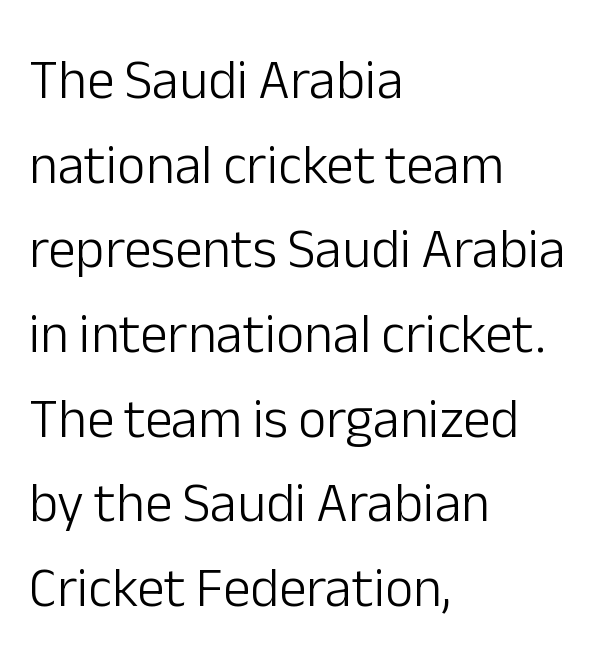
Q: Is the text bold? A: No.
Q: Is the text italic (slanted)? A: No, it is upright.
Q: Is the typeface a serif or a sans-serif typeface? A: Sans-serif.
Q: Is the text underlined? A: No.
Q: How is the paragraph aligned? A: Left-aligned.
Q: Is the spacing between letters normal or unusually wide? A: Normal.
Q: Is the spacing between lines tight, normal or loose? A: Normal.
Q: Width (condensed, normal, or wide)? A: Normal.
Q: Stroke contrast? A: Low.
Q: x-height? A: Medium.
Q: Monospaced? A: No.
